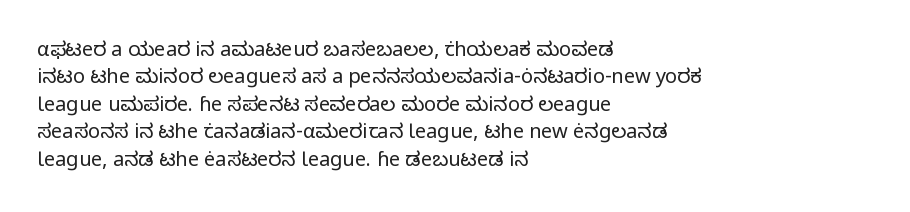
The image shows 20 px text type, upright; set left-aligned, normal line spacing (1.37x), normal letter spacing, not underlined.
